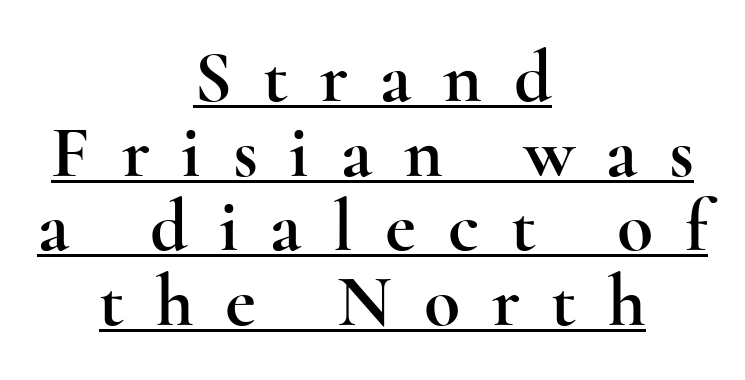
The leading is snug, giving the passage a crowded texture. Each letter's strokes conclude with small projecting serifs. Unlike italic type, these characters show no tilt at all. Line starts and ends both wander, symmetrically. Here the designer chose a conventional face with non-uniform glyph widths.
